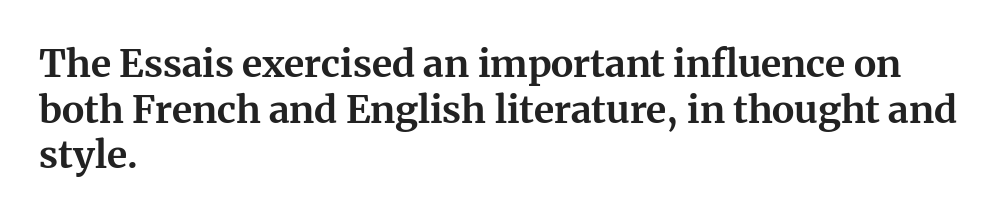
The image shows 38 px bold serif type, upright; set left-aligned, line spacing 1.2x, normal letter spacing, not underlined; medium stroke contrast and a medium x-height.
